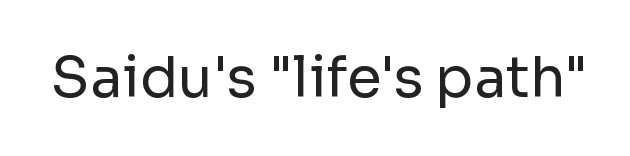
The image shows 56 px regular-weight sans-serif type, upright; set normal letter spacing, not underlined; low stroke contrast and a medium x-height.
